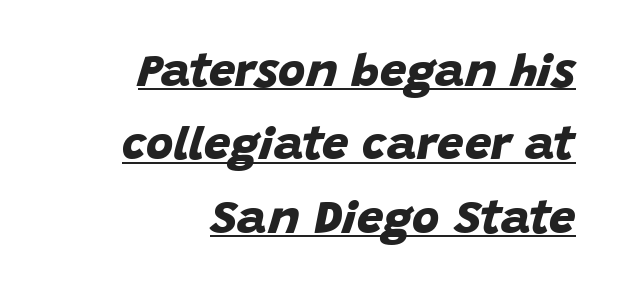
These lines sit exactly where default settings would place them. Horizontally, the lines are justified to the trailing edge only. The specimen includes a rule beneath the text block's lines. Is this a fixed-width face? No — the glyphs have proportional, varying widths. Thick stems and heavy bowls — unmistakably bold.
